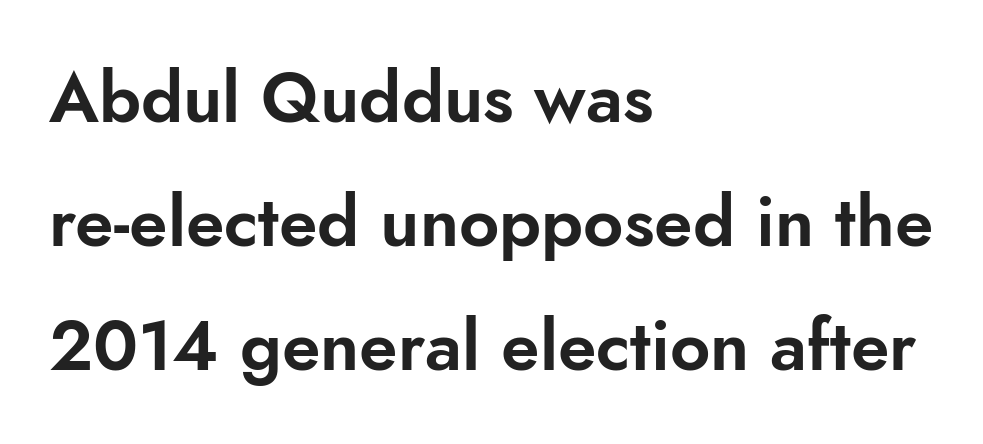
A clean baseline with only descenders dipping below it. Font category for this specimen: sans-serif. Caption: standard tracking, unaltered. Note the varied advance widths — an 'i' is clearly narrower than an 'm'.
